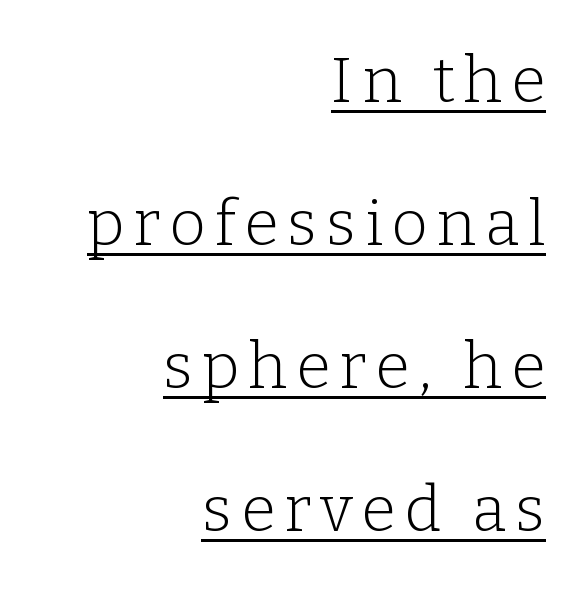
The image shows 63 px light serif type, upright; set right-aligned, loose line spacing (2.27x), underlined; low stroke contrast and a medium x-height.
